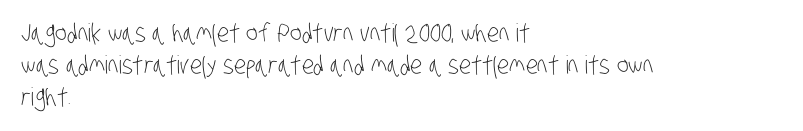
The image shows 25 px text type; set left-aligned, normal line spacing (1.28x), normal letter spacing, not underlined.
